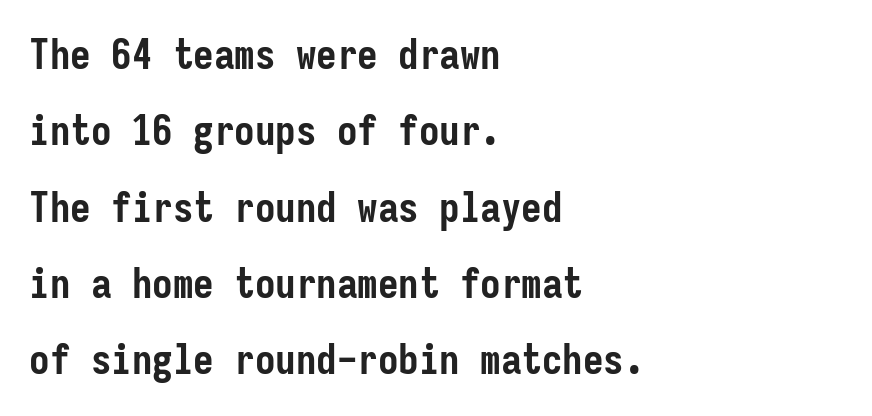
Q: Is the text bold? A: Yes.
Q: Is the text italic (slanted)? A: No, it is upright.
Q: Is the typeface a serif or a sans-serif typeface? A: Sans-serif.
Q: Is the text underlined? A: No.
Q: How is the paragraph aligned? A: Left-aligned.
Q: Is the spacing between letters normal or unusually wide? A: Normal.
Q: Width (condensed, normal, or wide)? A: Condensed.
Q: Stroke contrast? A: Low.
Q: x-height? A: Medium.
Q: Monospaced? A: Yes.
